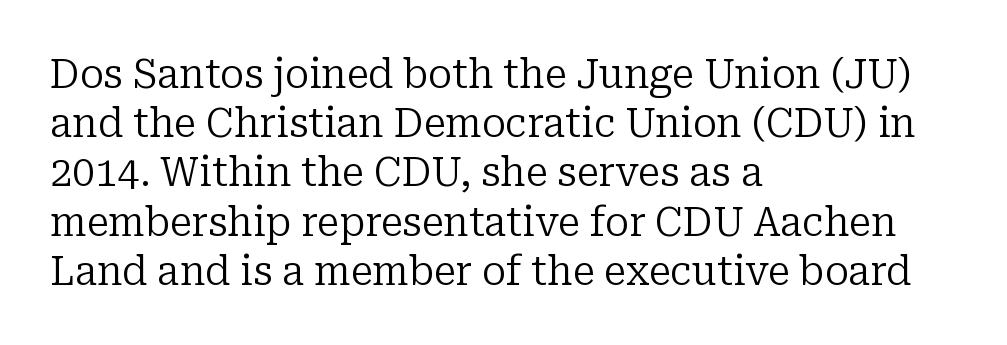
Q: Is the text bold? A: No.
Q: Is the text italic (slanted)? A: No, it is upright.
Q: Is the typeface a serif or a sans-serif typeface? A: Serif.
Q: Is the text underlined? A: No.
Q: How is the paragraph aligned? A: Left-aligned.
Q: Is the spacing between letters normal or unusually wide? A: Normal.
Q: Width (condensed, normal, or wide)? A: Normal.
Q: Stroke contrast? A: Low.
Q: x-height? A: Medium.
Q: Monospaced? A: No.
